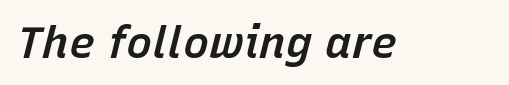
The space directly below the letters is spotless. Between one letter and the next there's only the usual sliver of space. Quick note: italic. Spacing verdict: proportional, widths tailored to each character.
